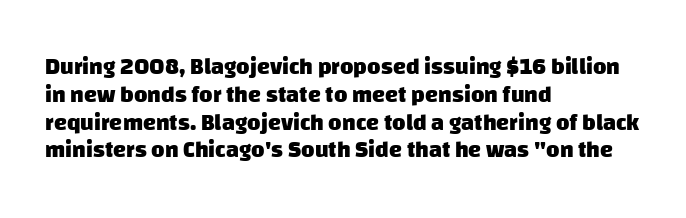
Q: Is the text bold? A: Yes.
Q: Is the text underlined? A: No.
Q: How is the paragraph aligned? A: Left-aligned.
Q: Is the spacing between letters normal or unusually wide? A: Normal.
